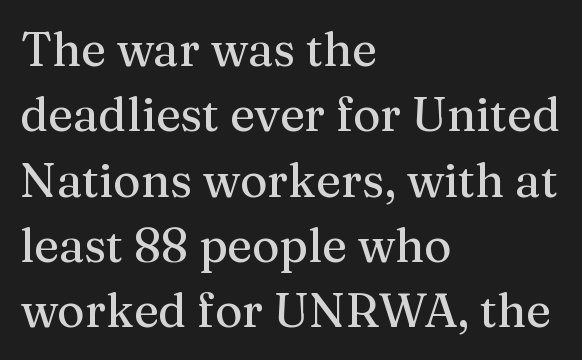
Casual observation: everything's shoved over to the left. Here the designer chose a conventional face with non-uniform glyph widths. The words here are not underlined. The designer went with a serif here, giving each stem small feet. The block of text has a typical density, with ordinary space between rows.
